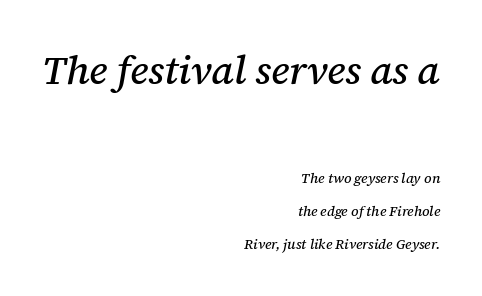
The lettering tilts uniformly, giving the passage an italic look. If you drew a ruler down the right edge, every line would touch it. Size contrast runs from large at the top to small at the bottom. You could fit nearly another row in the gap between these rows. Has an underline been added? It has not. You could not count columns in this text — the font is proportionally spaced.
